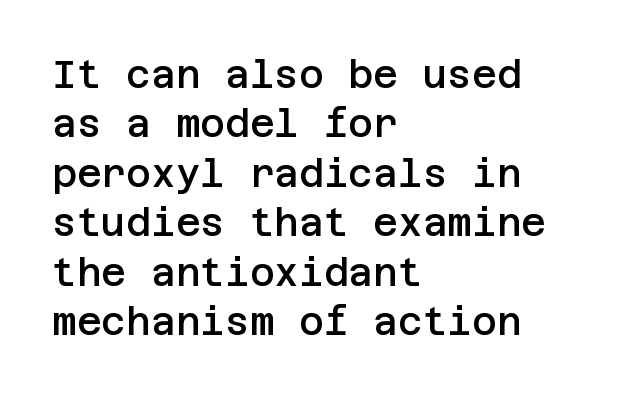
{"serif": "no", "italic": "no", "bold": "semi", "weight": "semibold", "width": "normal", "stroke_contrast": "low", "x_height": "large", "underline": "no", "align": "left", "line_spacing": "normal", "line_spacing_ratio": 1.3, "letter_spacing": "normal", "letter_spacing_em": 0.0, "glyph_px": 38}
